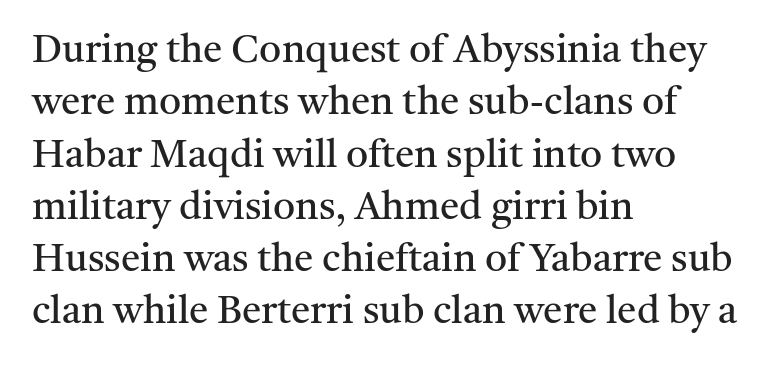
Q: Is the text bold? A: No.
Q: Is the text italic (slanted)? A: No, it is upright.
Q: Is the typeface a serif or a sans-serif typeface? A: Serif.
Q: Is the text underlined? A: No.
Q: How is the paragraph aligned? A: Left-aligned.
Q: Is the spacing between letters normal or unusually wide? A: Normal.
Q: Is the spacing between lines tight, normal or loose? A: Normal.
Q: Width (condensed, normal, or wide)? A: Normal.
Q: Stroke contrast? A: Medium.
Q: x-height? A: Medium.
Q: Monospaced? A: No.
